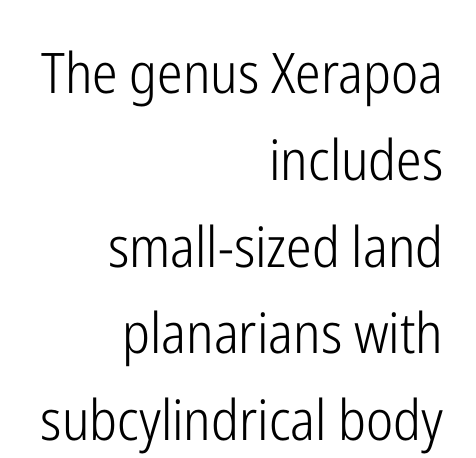
{"serif": "no", "italic": "no", "bold": "no", "weight": "light", "width": "condensed", "stroke_contrast": "low", "x_height": "medium", "monospaced": "no", "underline": "no", "align": "right", "line_spacing": "normal", "line_spacing_ratio": 1.55, "letter_spacing": "normal", "letter_spacing_em": 0.0, "glyph_px": 56}
